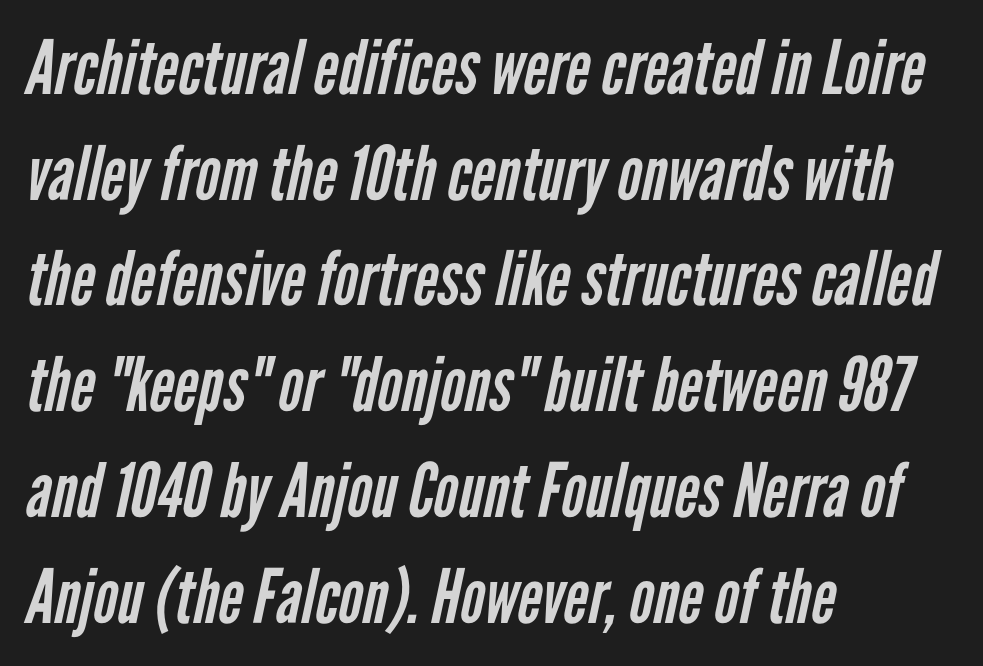
The image shows 75 px regular-weight, condensed sans-serif type; set left-aligned, normal line spacing (1.41x), normal letter spacing, not underlined; low stroke contrast and a medium x-height.
